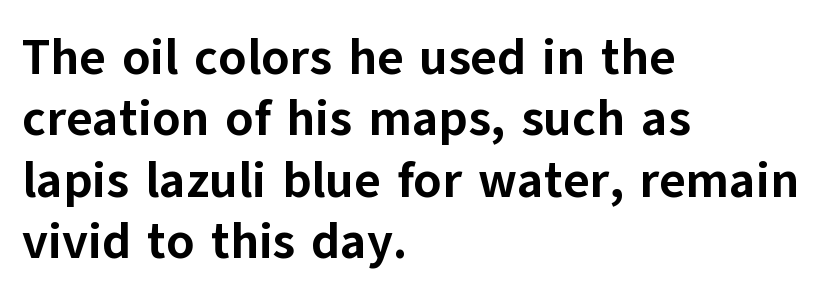
Q: Is the text bold? A: Yes.
Q: Is the text italic (slanted)? A: No, it is upright.
Q: Is the typeface a serif or a sans-serif typeface? A: Sans-serif.
Q: Is the text underlined? A: No.
Q: How is the paragraph aligned? A: Left-aligned.
Q: Is the spacing between letters normal or unusually wide? A: Normal.
Q: Width (condensed, normal, or wide)? A: Normal.
Q: Stroke contrast? A: Low.
Q: x-height? A: Medium.
Q: Monospaced? A: No.
